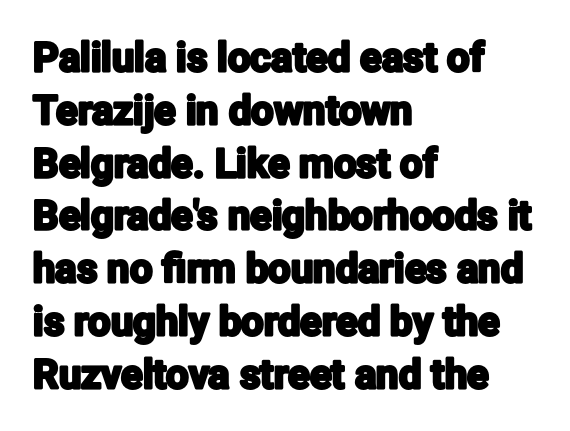
{"serif": "no", "italic": "no", "width": "condensed", "stroke_contrast": "low", "x_height": "medium", "monospaced": "no", "underline": "no", "align": "left", "line_spacing": "normal", "line_spacing_ratio": 1.32, "letter_spacing": "normal", "letter_spacing_em": 0.0, "glyph_px": 40}
